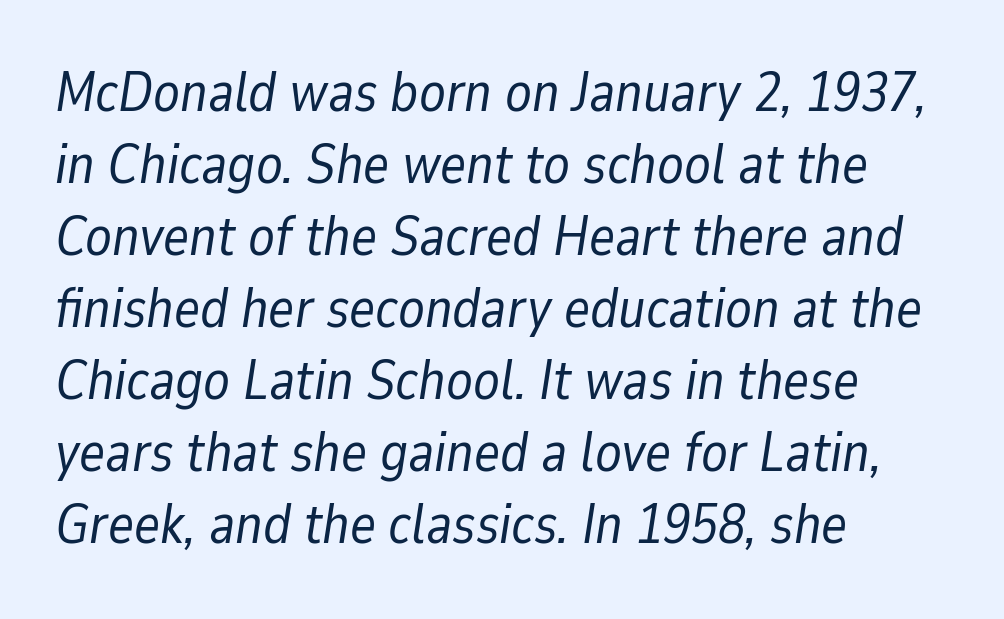
You can tell it's italic because the verticals aren't actually vertical. Think of a printed novel: that variable character pitch is what you see here. A typesetter would call this zero additional tracking. Each row of text sits above clean, open space. The lines sit at an ordinary, default distance from one another.
